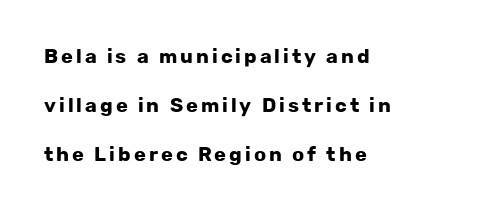
Every letter is thick-stroked: bold, no question. It's the straight-up-and-down kind of type. The zone under the glyphs is completely vacant. This block would shrink considerably if given ordinary leading; it's expanded now. In CSS terms this would be text-align: left.
